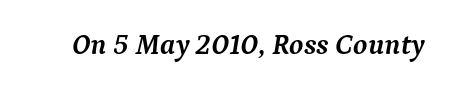
Q: Is the text bold? A: Yes.
Q: Is the text italic (slanted)? A: Yes, it leans right by about 9 degrees.
Q: Is the typeface a serif or a sans-serif typeface? A: Serif.
Q: Is the text underlined? A: No.
Q: Is the spacing between letters normal or unusually wide? A: Normal.
Q: Width (condensed, normal, or wide)? A: Normal.
Q: Stroke contrast? A: Medium.
Q: x-height? A: Medium.
Q: Monospaced? A: No.
